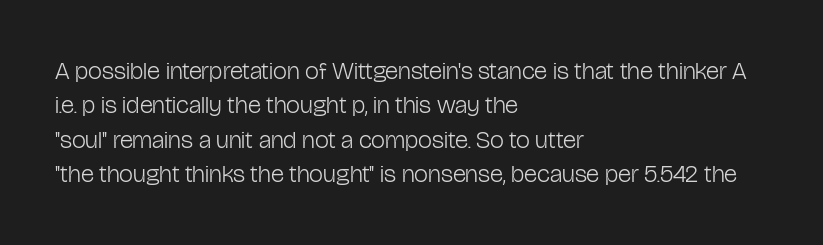
Q: Is the text bold? A: No.
Q: Is the text italic (slanted)? A: No, it is upright.
Q: Is the text underlined? A: No.
Q: How is the paragraph aligned? A: Left-aligned.
Q: Is the spacing between letters normal or unusually wide? A: Normal.
Q: Is the spacing between lines tight, normal or loose? A: Normal.
